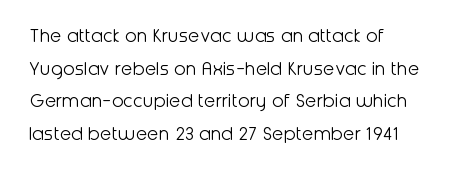
Q: Is the text bold? A: No.
Q: Is the text italic (slanted)? A: No, it is upright.
Q: Is the text underlined? A: No.
Q: Is the spacing between letters normal or unusually wide? A: Normal.
Q: Is the spacing between lines tight, normal or loose? A: Normal.
